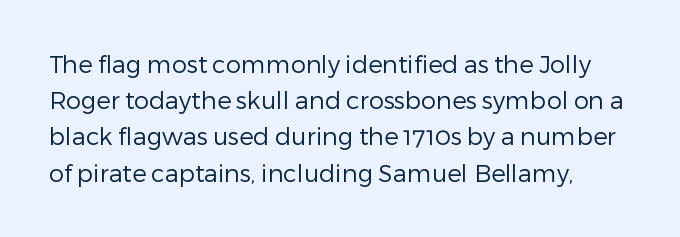
{"italic": "no", "bold": "no", "underline": "no", "line_spacing": "normal", "line_spacing_ratio": 1.51, "letter_spacing": "normal", "letter_spacing_em": 0.0, "glyph_px": 24}
